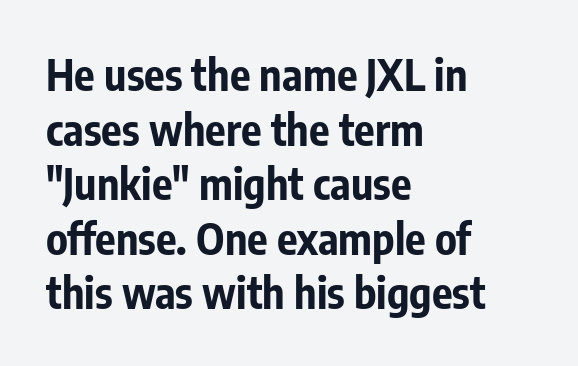
Q: Is the text bold? A: Yes.
Q: Is the text italic (slanted)? A: No, it is upright.
Q: Is the typeface a serif or a sans-serif typeface? A: Sans-serif.
Q: Is the text underlined? A: No.
Q: How is the paragraph aligned? A: Left-aligned.
Q: Is the spacing between letters normal or unusually wide? A: Normal.
Q: Is the spacing between lines tight, normal or loose? A: Normal.
Q: Width (condensed, normal, or wide)? A: Condensed.
Q: Stroke contrast? A: Low.
Q: x-height? A: Medium.
Q: Monospaced? A: No.
